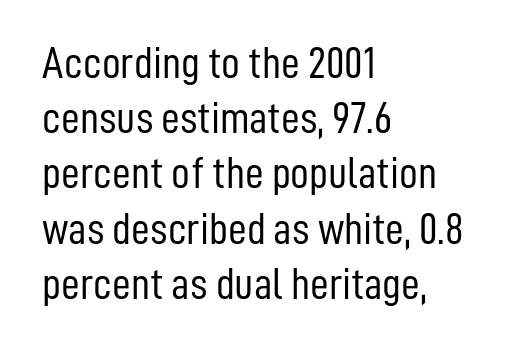
{"serif": "no", "italic": "no", "bold": "no", "weight": "light", "width": "condensed", "stroke_contrast": "low", "x_height": "medium", "monospaced": "no", "underline": "no", "align": "left", "line_spacing_ratio": 1.2, "letter_spacing": "normal", "letter_spacing_em": 0.0, "glyph_px": 46}
